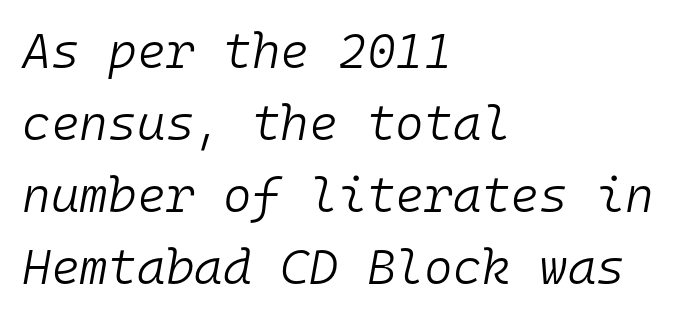
The image shows 49 px light type, italic (leaning right), monospaced; set left-aligned, normal line spacing (1.47x), normal letter spacing, not underlined; low stroke contrast and a medium x-height.
